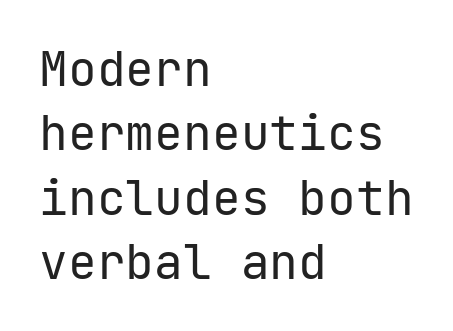
{"serif": "no", "italic": "no", "bold": "no", "weight": "regular", "width": "normal", "stroke_contrast": "low", "x_height": "medium", "monospaced": "yes", "underline": "no", "align": "left", "line_spacing": "normal", "line_spacing_ratio": 1.34, "letter_spacing": "normal", "letter_spacing_em": 0.0, "glyph_px": 48}
